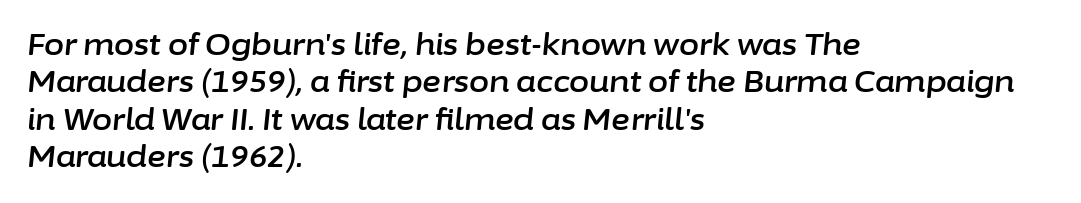
{"italic": "yes", "lean": "right", "slant_degrees": 6, "width": "normal", "stroke_contrast": "low", "x_height": "medium", "monospaced": "no", "underline": "no", "align": "left", "line_spacing": "normal", "line_spacing_ratio": 1.29, "letter_spacing": "normal", "letter_spacing_em": 0.0, "glyph_px": 29}
